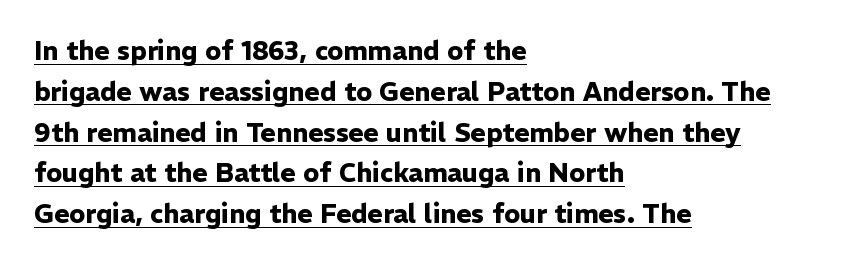
The font's upright variant was chosen for this text. Caption: lettering with a line underneath. The type is set solid horizontally, with unmodified tracking. Regarding leading, the lines here are spaced in the standard way.
